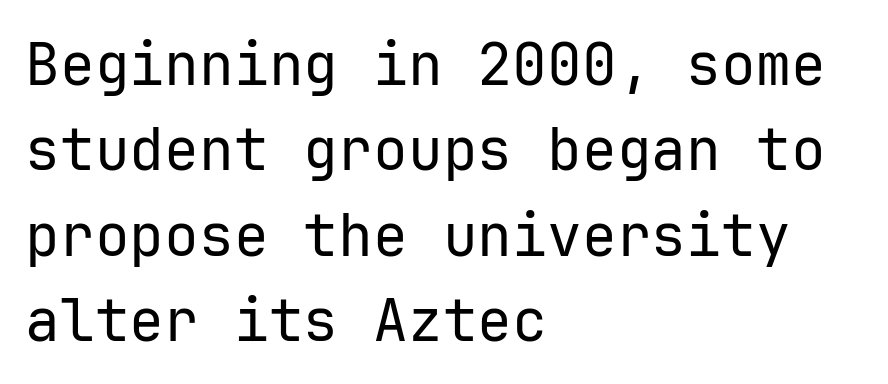
Q: Is the text bold? A: No.
Q: Is the text italic (slanted)? A: No, it is upright.
Q: Is the typeface a serif or a sans-serif typeface? A: Sans-serif.
Q: Is the text underlined? A: No.
Q: How is the paragraph aligned? A: Left-aligned.
Q: Is the spacing between letters normal or unusually wide? A: Normal.
Q: Is the spacing between lines tight, normal or loose? A: Normal.
Q: Width (condensed, normal, or wide)? A: Normal.
Q: Stroke contrast? A: Low.
Q: x-height? A: Medium.
Q: Monospaced? A: Yes.
